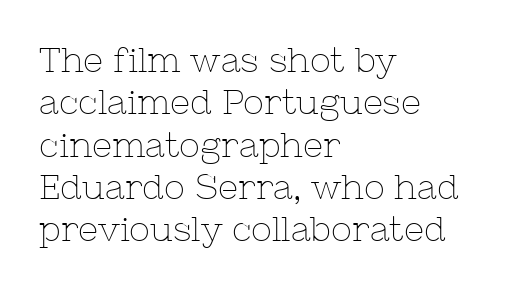
Q: Is the text bold? A: No.
Q: Is the text italic (slanted)? A: No, it is upright.
Q: Is the typeface a serif or a sans-serif typeface? A: Serif.
Q: Is the text underlined? A: No.
Q: How is the paragraph aligned? A: Left-aligned.
Q: Is the spacing between letters normal or unusually wide? A: Normal.
Q: Width (condensed, normal, or wide)? A: Normal.
Q: Stroke contrast? A: Low.
Q: x-height? A: Medium.
Q: Monospaced? A: No.
